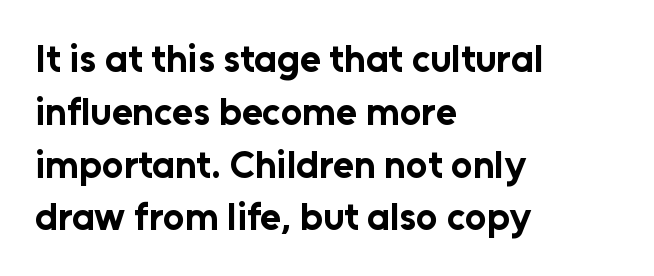
Does the lettering tilt? It doesn't — this is upright. How are the letters spaced? Ordinarily, with no added tracking. The space beneath each line is pristine and unruled. One-word summary of the alignment: left.
